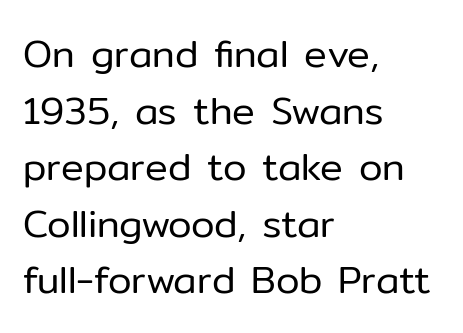
The image shows 38 px regular-weight sans-serif type, upright; set left-aligned, normal line spacing (1.49x), normal letter spacing, not underlined; low stroke contrast and a medium x-height.
